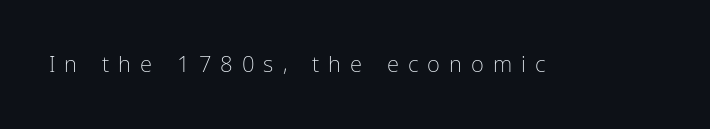
Q: Is the text bold? A: No.
Q: Is the text italic (slanted)? A: No, it is upright.
Q: Is the text underlined? A: No.
Q: Is the spacing between letters normal or unusually wide? A: Unusually wide.
